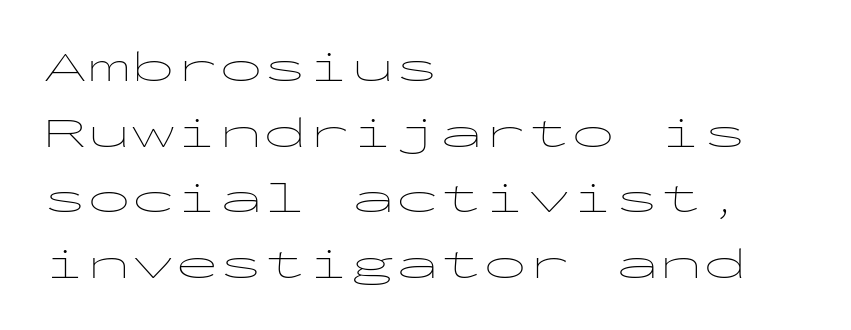
The image shows 44 px thin, wide sans-serif type, upright, monospaced; set left-aligned, normal line spacing (1.49x), normal letter spacing, not underlined; low stroke contrast and a medium x-height.
